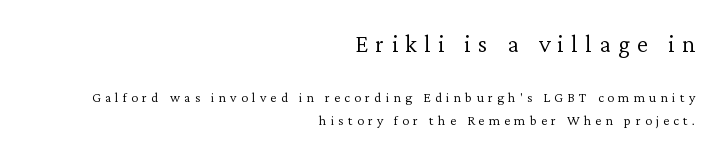
The space between consecutive lines is moderate. Heft: none added — not bold. Quick note: not italic, upright. Letter spacing: wide. Compare the two chunks: the upper has the greater cap height.
